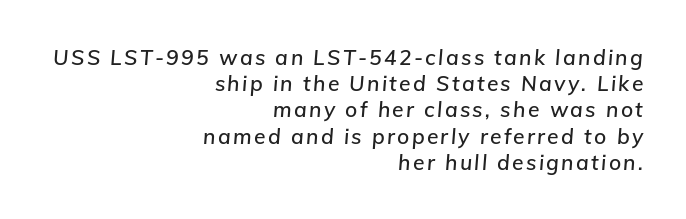
The image shows 21 px text type, italic (leaning right); set right-aligned, normal line spacing (1.25x), not underlined.
